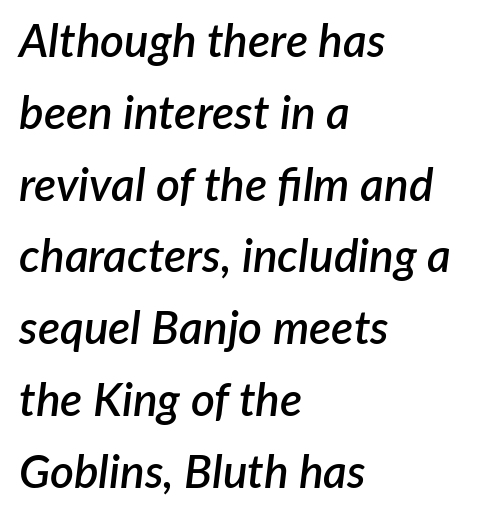
{"italic": "yes", "lean": "right", "slant_degrees": 7, "bold": "semi", "weight": "semibold", "width": "normal", "stroke_contrast": "low", "x_height": "medium", "monospaced": "no", "underline": "no", "align": "left", "line_spacing": "normal", "line_spacing_ratio": 1.56, "letter_spacing": "normal", "letter_spacing_em": 0.0, "glyph_px": 46}
